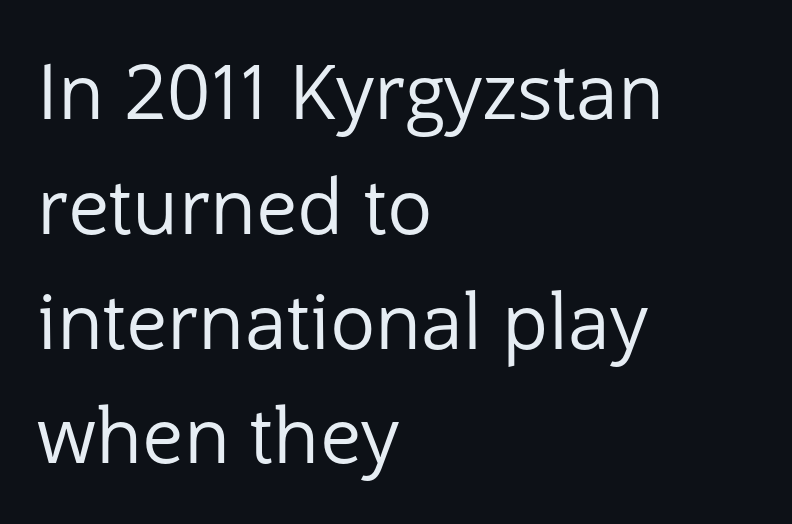
Q: Is the text bold? A: No.
Q: Is the text italic (slanted)? A: No, it is upright.
Q: Is the typeface a serif or a sans-serif typeface? A: Sans-serif.
Q: Is the text underlined? A: No.
Q: How is the paragraph aligned? A: Left-aligned.
Q: Is the spacing between letters normal or unusually wide? A: Normal.
Q: Is the spacing between lines tight, normal or loose? A: Normal.
Q: Width (condensed, normal, or wide)? A: Normal.
Q: Stroke contrast? A: Low.
Q: x-height? A: Medium.
Q: Monospaced? A: No.
